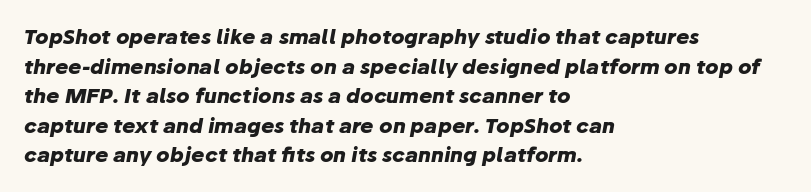
The setting favours the left margin, as ordinary paragraphs usually do. Emphasis by weight is at full strength: bold. Is the letter spacing exaggerated? No — it looks like the ordinary default. The text carries the slant typical of an italic or oblique font. Notice how descenders clear the ascenders below comfortably — that's standard leading. Check under the words: just untouched page.
